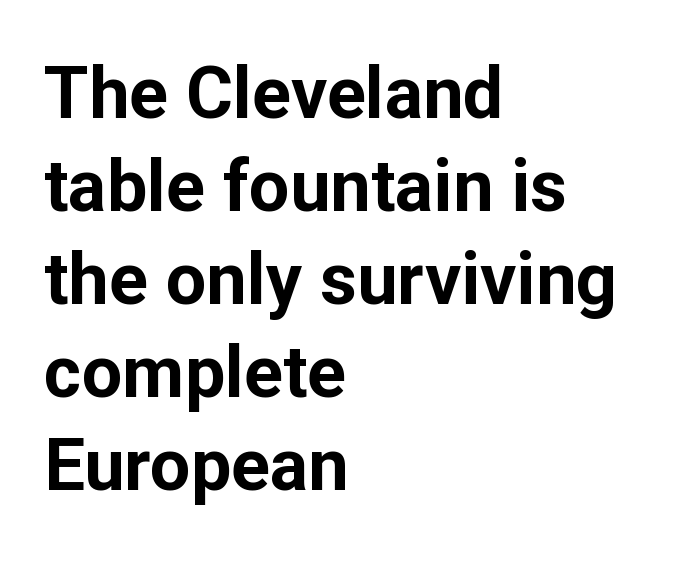
{"serif": "no", "italic": "no", "bold": "yes", "weight": "bold", "width": "normal", "stroke_contrast": "low", "x_height": "medium", "monospaced": "no", "underline": "no", "align": "left", "line_spacing": "normal", "line_spacing_ratio": 1.29, "letter_spacing": "normal", "letter_spacing_em": 0.0, "glyph_px": 72}
